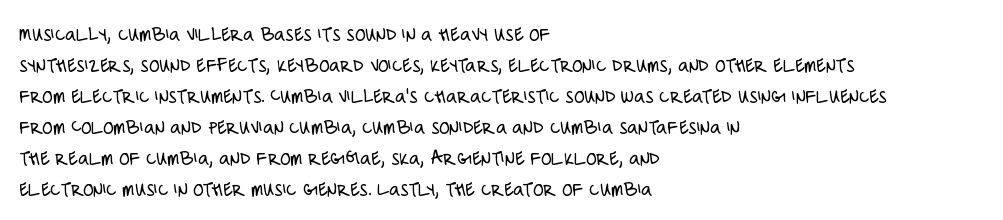
Q: Is the text bold? A: No.
Q: Is the text italic (slanted)? A: No, it is upright.
Q: Is the text underlined? A: No.
Q: How is the paragraph aligned? A: Left-aligned.
Q: Is the spacing between letters normal or unusually wide? A: Normal.
Q: Is the spacing between lines tight, normal or loose? A: Normal.
